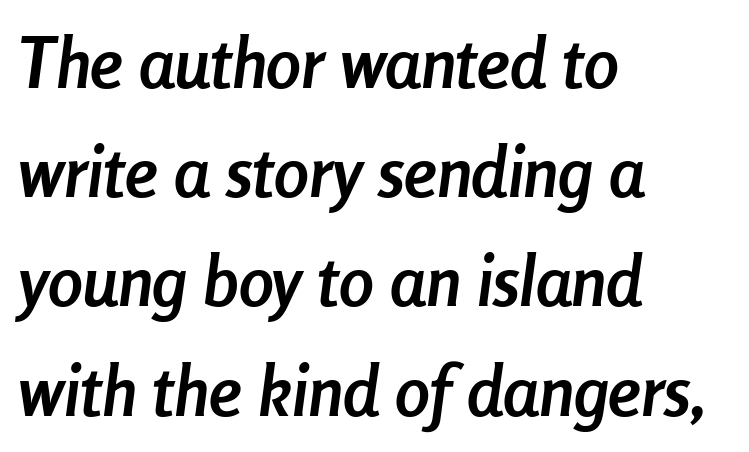
The image shows 70 px semibold, condensed type, italic (leaning right); set left-aligned, normal line spacing (1.56x), normal letter spacing, not underlined; low stroke contrast and a medium x-height.
